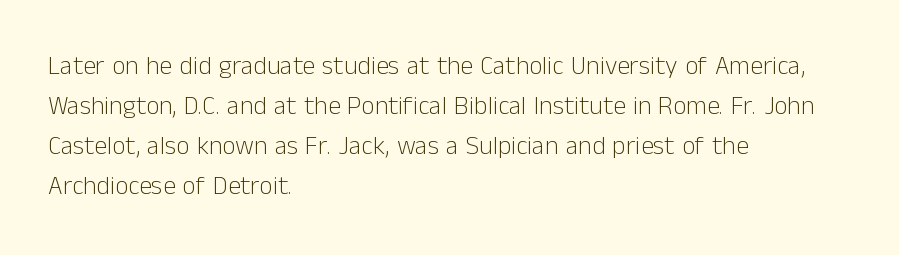
Descender tails drop into unmarked territory. Stroke mass is kept to a normal reading level or below. Default kerning and tracking; the words read as compact shapes. Teacher's note: observe the even left margin — that is flush-left alignment.
